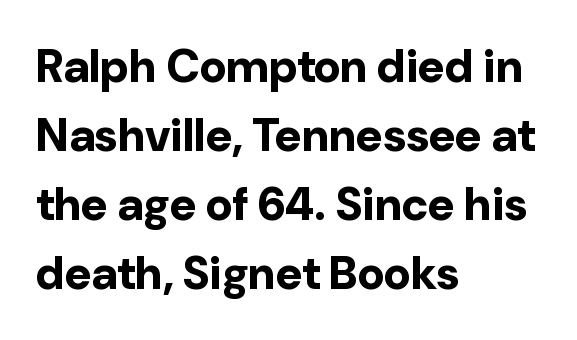
The type family on display is of the sans-serif kind. The face used here is proportionally spaced, like ordinary book or web type. The lettering stays uniformly vertical, giving the passage a roman look. The foot of each line stays bare and open. The rendering uses a moderate line-height, typical for paragraphs.
